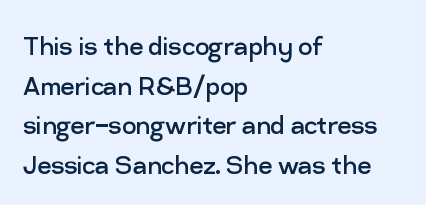
The image shows 31 px regular-weight sans-serif type, upright; set left-aligned, normal line spacing (1.28x), normal letter spacing, not underlined; low stroke contrast and a medium x-height.
